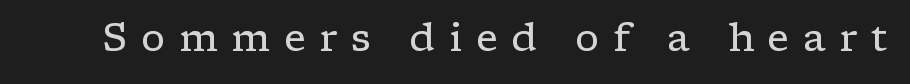
Q: Is the text bold? A: No.
Q: Is the text italic (slanted)? A: No, it is upright.
Q: Is the typeface a serif or a sans-serif typeface? A: Serif.
Q: Is the text underlined? A: No.
Q: Is the spacing between letters normal or unusually wide? A: Unusually wide.
Q: Width (condensed, normal, or wide)? A: Wide.
Q: Stroke contrast? A: Low.
Q: x-height? A: Medium.
Q: Monospaced? A: No.
